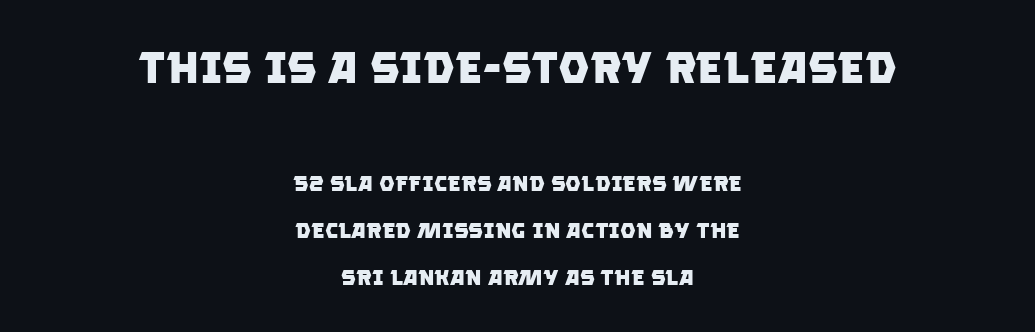
Q: Is the text bold? A: Yes.
Q: Is the typeface a serif or a sans-serif typeface? A: Sans-serif.
Q: Is the text underlined? A: No.
Q: How is the paragraph aligned? A: Centered.
Q: Is the spacing between letters normal or unusually wide? A: Normal.
Q: Is the spacing between lines tight, normal or loose? A: Loose.
Q: Which block of text is set in a larger size, the first (top) or the second (bottom)? A: The first (top) one.
Q: Width (condensed, normal, or wide)? A: Normal.
Q: Stroke contrast? A: Low.
Q: x-height? A: Large.
Q: Monospaced? A: No.
